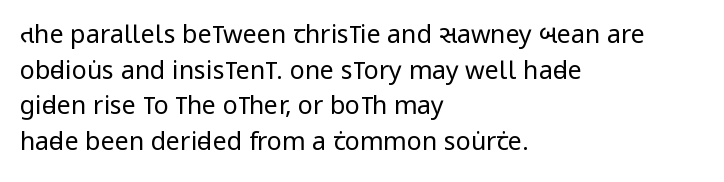
The image shows 25 px text type, upright; set left-aligned, normal line spacing (1.43x), normal letter spacing, not underlined.
